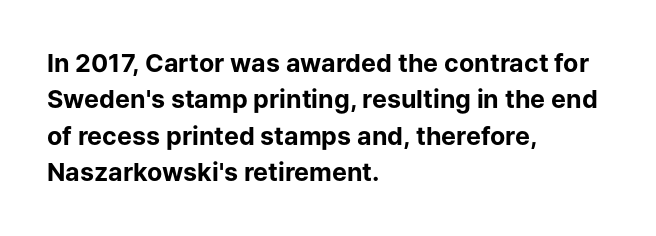
{"italic": "no", "bold": "yes", "underline": "no", "align": "left", "line_spacing": "normal", "line_spacing_ratio": 1.46, "letter_spacing": "normal", "letter_spacing_em": 0.0, "glyph_px": 25}
